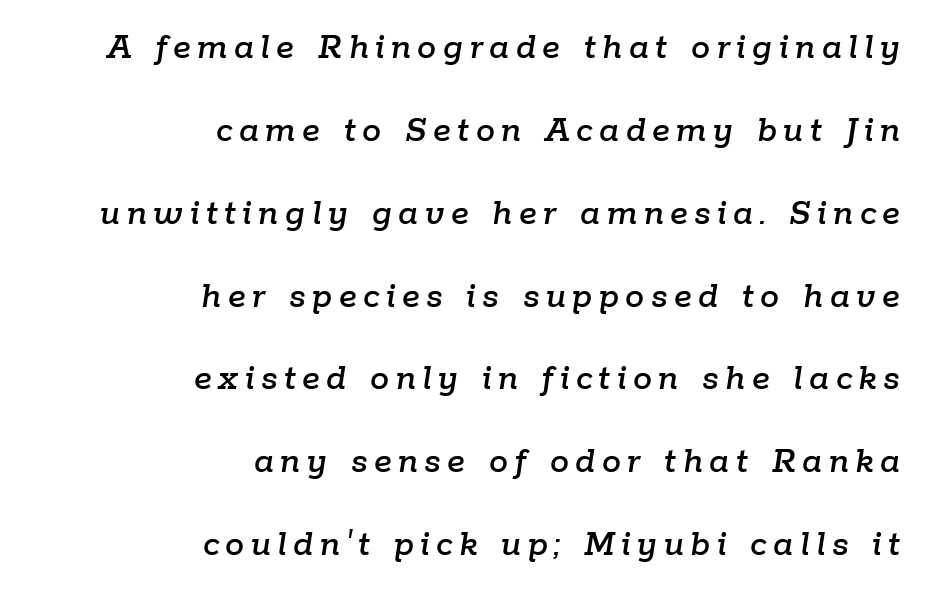
Q: Is the text italic (slanted)? A: Yes, it leans right by about 9 degrees.
Q: Is the text underlined? A: No.
Q: How is the paragraph aligned? A: Right-aligned.
Q: Is the spacing between lines tight, normal or loose? A: Loose.
Q: Width (condensed, normal, or wide)? A: Normal.
Q: Stroke contrast? A: Low.
Q: x-height? A: Medium.
Q: Monospaced? A: No.
